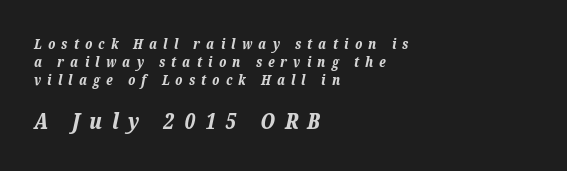
Q: Is the text bold? A: Yes.
Q: Is the text italic (slanted)? A: Yes, it leans right by about 12 degrees.
Q: Is the text underlined? A: No.
Q: How is the paragraph aligned? A: Left-aligned.
Q: Is the spacing between letters normal or unusually wide? A: Unusually wide.
Q: Is the spacing between lines tight, normal or loose? A: Normal.
Q: Which block of text is set in a larger size, the first (top) or the second (bottom)? A: The second (bottom) one.
